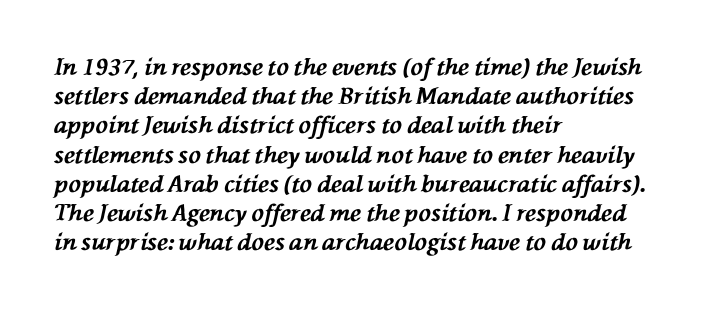
Does the lettering tilt? It does — this is italic. Words float on clear page, feet unadorned. The rag falls on the right side of this text block. Does the weight exceed regular? Yes, all the way to bold. If you measured baseline to baseline, you'd find a middling distance.
